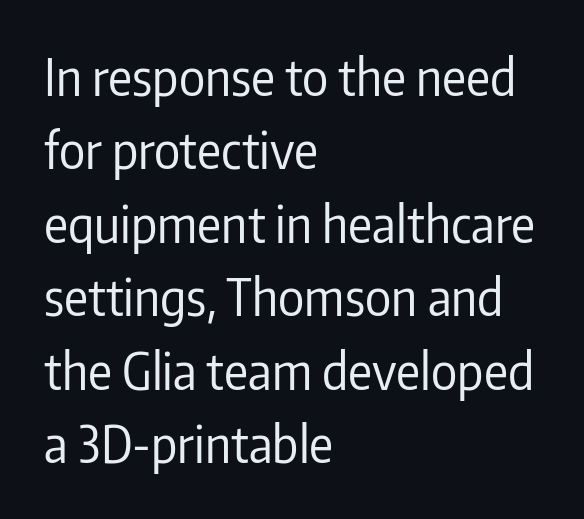
Q: Is the text bold? A: No.
Q: Is the text italic (slanted)? A: No, it is upright.
Q: Is the typeface a serif or a sans-serif typeface? A: Sans-serif.
Q: Is the text underlined? A: No.
Q: How is the paragraph aligned? A: Left-aligned.
Q: Is the spacing between letters normal or unusually wide? A: Normal.
Q: Is the spacing between lines tight, normal or loose? A: Normal.
Q: Width (condensed, normal, or wide)? A: Condensed.
Q: Stroke contrast? A: Low.
Q: x-height? A: Medium.
Q: Monospaced? A: No.
